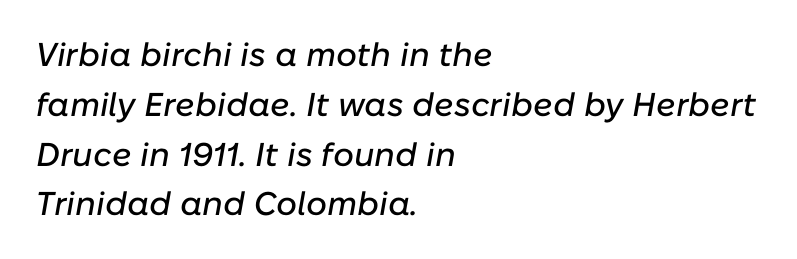
The image shows 33 px text type, italic (leaning right); set left-aligned, normal line spacing (1.51x), normal letter spacing, not underlined; low stroke contrast and a medium x-height.
